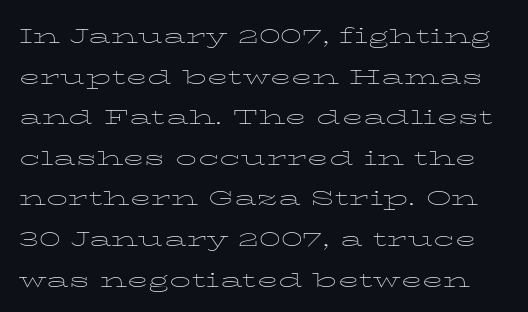
Q: Is the text bold? A: No.
Q: Is the text italic (slanted)? A: No, it is upright.
Q: Is the text underlined? A: No.
Q: Is the spacing between letters normal or unusually wide? A: Normal.
Q: Is the spacing between lines tight, normal or loose? A: Normal.
Q: Width (condensed, normal, or wide)? A: Wide.
Q: Stroke contrast? A: Low.
Q: x-height? A: Medium.
Q: Monospaced? A: No.
